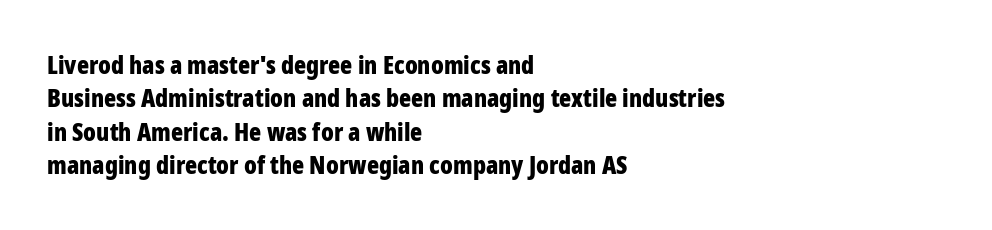
{"italic": "no", "bold": "yes", "underline": "no", "align": "left", "line_spacing": "normal", "line_spacing_ratio": 1.34, "letter_spacing": "normal", "letter_spacing_em": 0.0, "glyph_px": 25}
